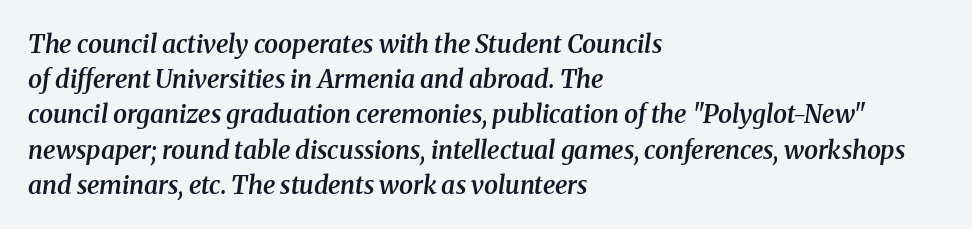
The setting favours the left margin, as ordinary paragraphs usually do. Check under the words: just untouched page. This sample keeps an unexceptional amount of space between lines. Compared with typical body copy, the letter spacing here is the same. The strokes are fattened partway — semibold, not bold.
